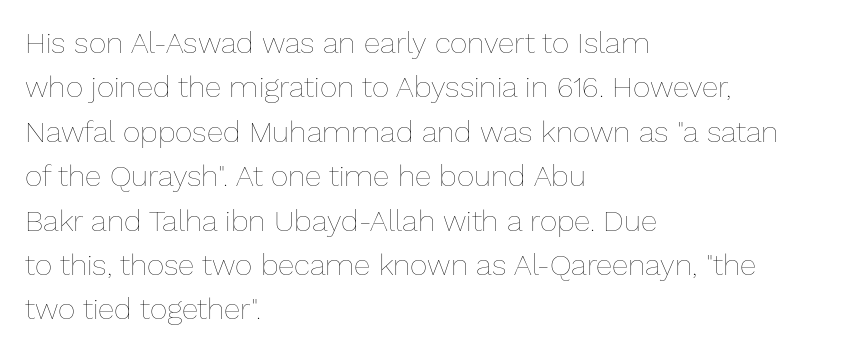
{"italic": "no", "bold": "no", "weight": "thin", "width": "normal", "stroke_contrast": "low", "x_height": "medium", "monospaced": "no", "underline": "no", "align": "left", "line_spacing": "normal", "line_spacing_ratio": 1.48, "letter_spacing": "normal", "letter_spacing_em": 0.0, "glyph_px": 30}
